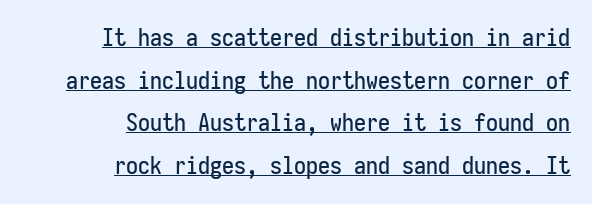
Descenders here cross a horizontal rule under the line. Upright lettering throughout. All the whitespace from short lines collects on the left. What stands out about the letter spacing? Nothing — it is the standard amount.
